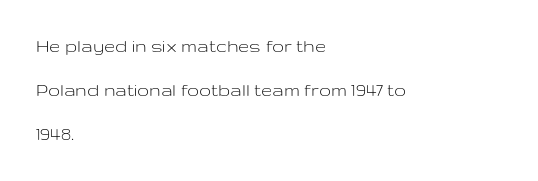
Q: Is the text bold? A: No.
Q: Is the text italic (slanted)? A: No, it is upright.
Q: Is the text underlined? A: No.
Q: How is the paragraph aligned? A: Left-aligned.
Q: Is the spacing between letters normal or unusually wide? A: Normal.
Q: Is the spacing between lines tight, normal or loose? A: Loose.
